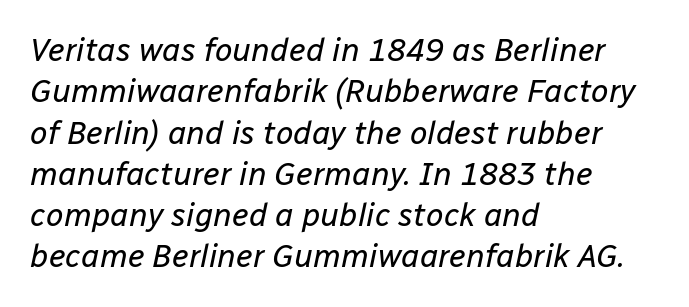
The image shows 32 px regular-weight type, italic (leaning right); set left-aligned, normal line spacing (1.29x), normal letter spacing, not underlined; low stroke contrast and a medium x-height.
